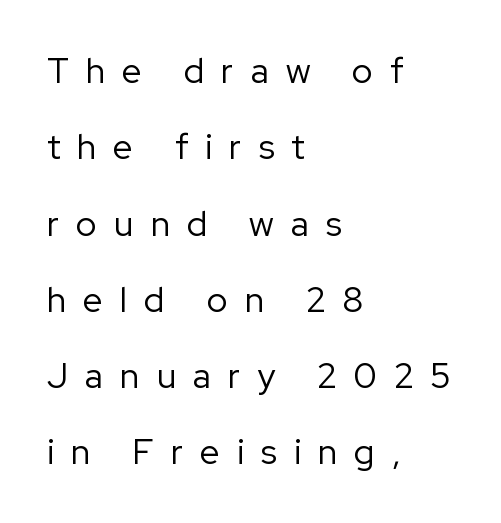
Beneath every word, the page is bare. The tracking reads as deliberately expanded to a designer's eye. Compared with a typical body face, this is equally light or lighter still. It's the straight-up-and-down kind of type.
